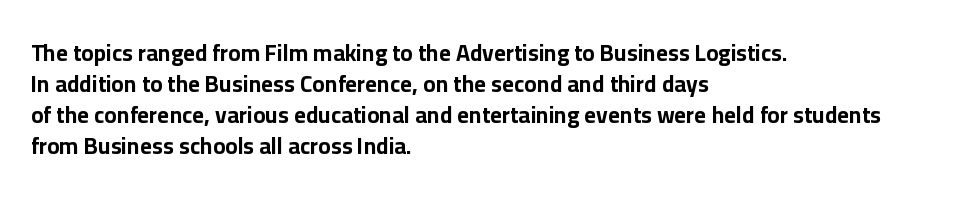
Caption: bold face, heavy strokes. Compared with typical body copy, the letter spacing here is the same. Line starts are locked; line ends wander. The axis of the letterforms is exactly vertical.
